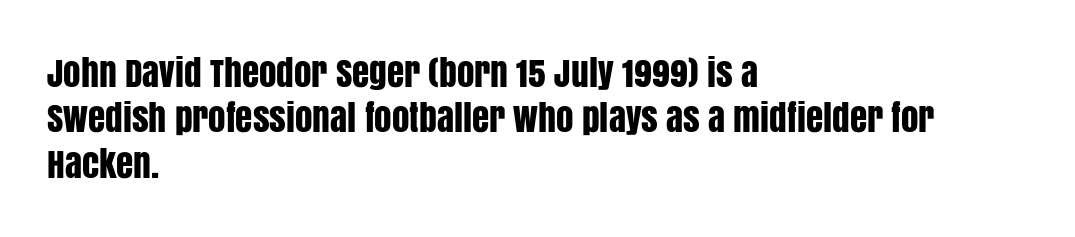
Line beginnings align vertically; line endings do not. Is there much room between lines? A standard amount, neither cramped nor airy. The letters stand upright; this is a roman face. This sample has the flowing, uneven cadence of proportional lettering. The face used here is rendered with its standard letterfit. Bare-footed words on every line.
